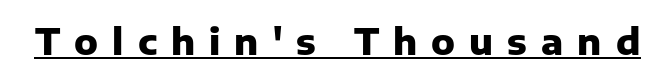
{"serif": "no", "italic": "no", "bold": "yes", "weight": "heavy", "width": "normal", "stroke_contrast": "low", "x_height": "medium", "monospaced": "no", "underline": "yes", "letter_spacing": "wide", "letter_spacing_em": 0.39, "glyph_px": 36}
